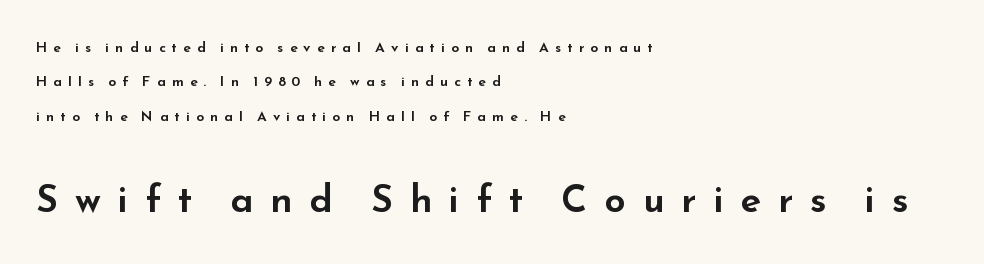
The image shows 38 px wide sans-serif type, upright; set left-aligned, loose line spacing (2.46x), unusually wide letter spacing (+0.44 em), not underlined; the second (bottom) block is 2.71x larger; low stroke contrast and a small x-height.
